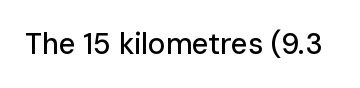
The letterforms sit shoulder to shoulder at normal distance. Vertical strokes here are truly vertical. Proportional: the letters do not fall into vertical columns. The specimen omits any rule beneath the text block's lines. Typographically, this falls in the sans-serif category.
